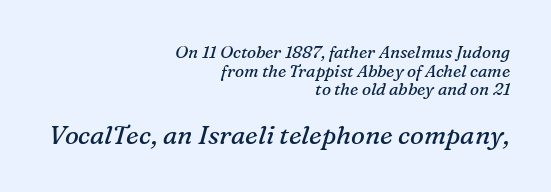
Q: Is the text bold? A: No.
Q: Is the text italic (slanted)? A: Yes, it leans right by about 16 degrees.
Q: Is the text underlined? A: No.
Q: How is the paragraph aligned? A: Right-aligned.
Q: Is the spacing between letters normal or unusually wide? A: Normal.
Q: Is the spacing between lines tight, normal or loose? A: Tight.
Q: Which block of text is set in a larger size, the first (top) or the second (bottom)? A: The second (bottom) one.
